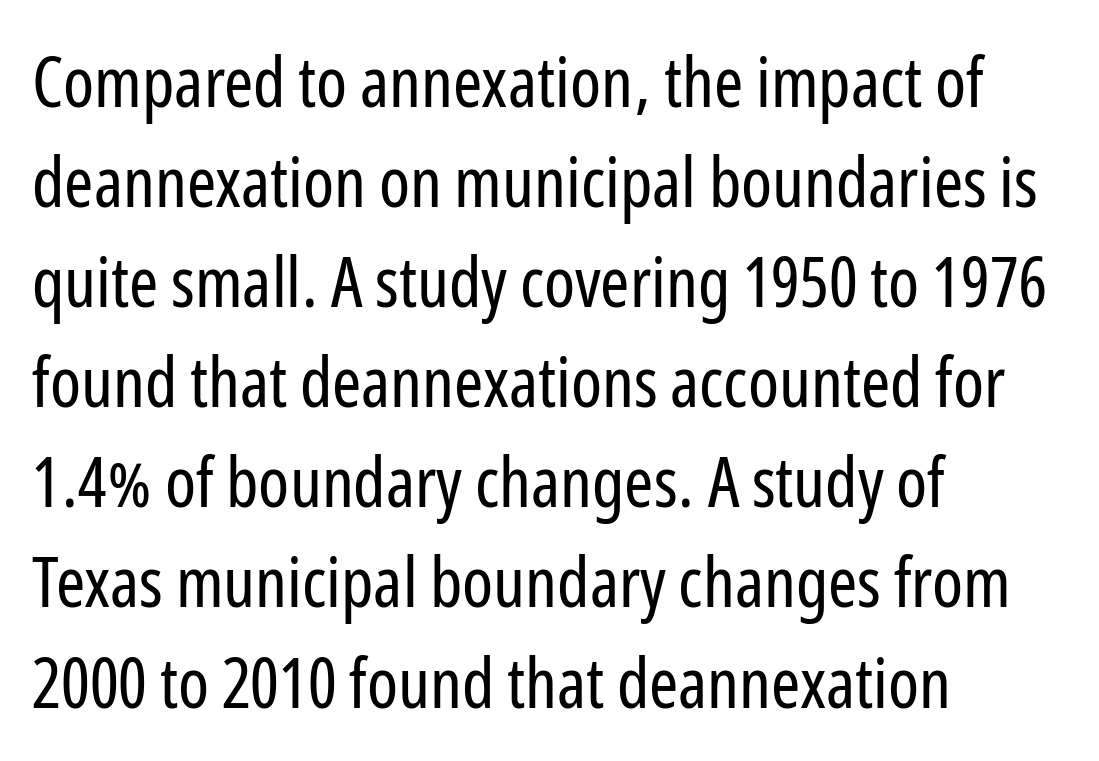
Compared with a centered layout, this one pins lines to the left instead. The leading is moderate, giving the passage an even texture. The rendering keeps characters at their native spacing. The type sits square on the baseline with zero lean. Nothing heavy about these letters — not bold at all. The specimen omits any rule beneath the text block's lines.
